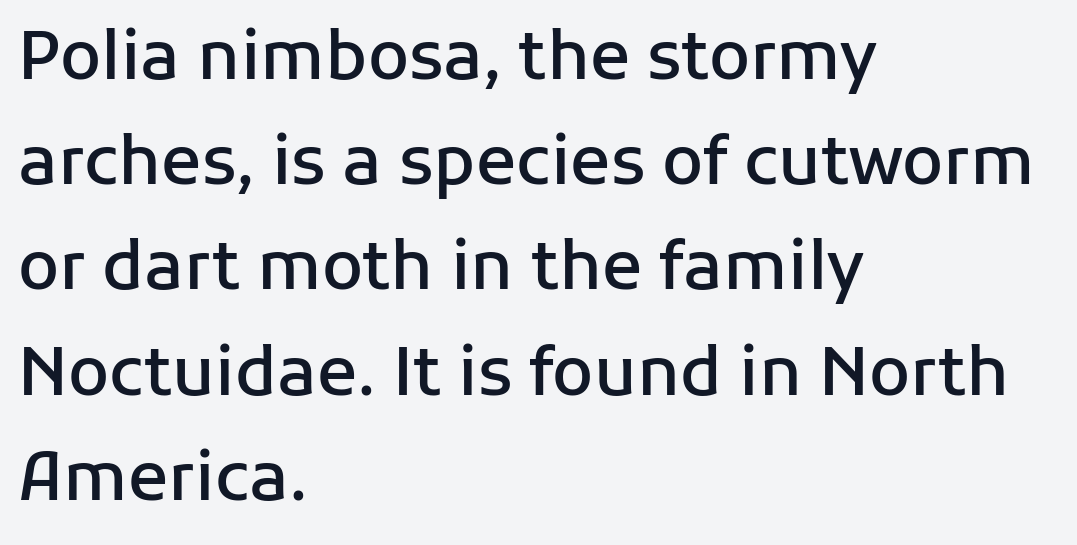
Q: Is the text bold? A: Semi-bold.
Q: Is the text italic (slanted)? A: No, it is upright.
Q: Is the typeface a serif or a sans-serif typeface? A: Sans-serif.
Q: Is the text underlined? A: No.
Q: How is the paragraph aligned? A: Left-aligned.
Q: Is the spacing between letters normal or unusually wide? A: Normal.
Q: Is the spacing between lines tight, normal or loose? A: Normal.
Q: Width (condensed, normal, or wide)? A: Normal.
Q: Stroke contrast? A: Low.
Q: x-height? A: Medium.
Q: Monospaced? A: No.
